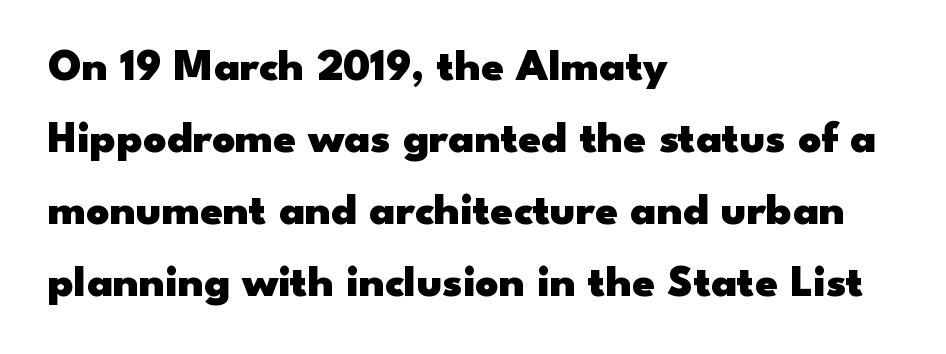
The image shows 45 px heavy, wide sans-serif type, upright; set left-aligned, normal line spacing (1.6x), normal letter spacing, not underlined; low stroke contrast and a small x-height.
